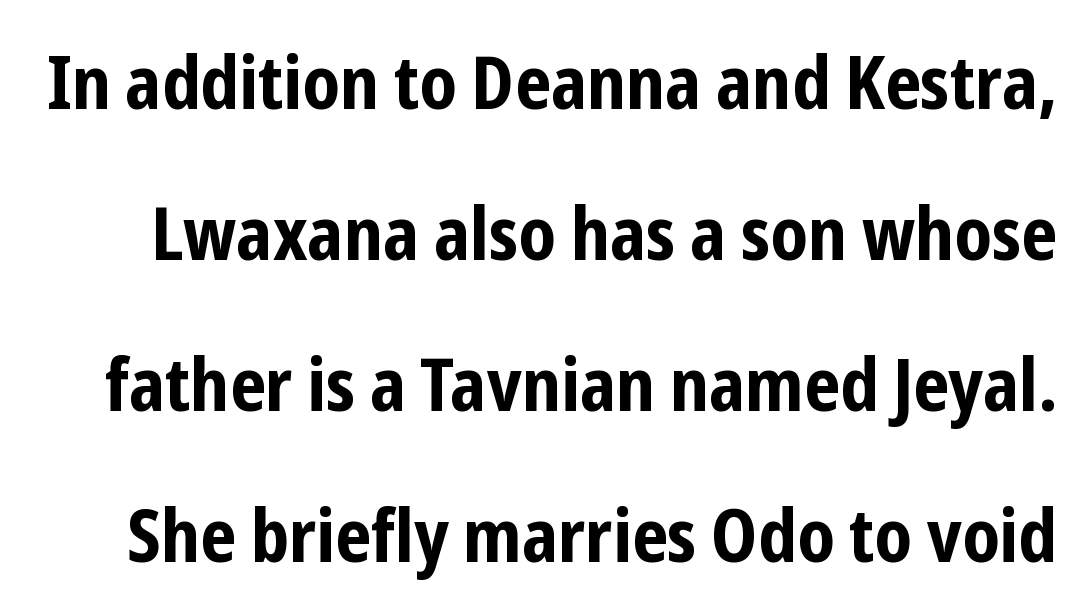
{"serif": "no", "italic": "no", "bold": "yes", "weight": "bold", "width": "condensed", "stroke_contrast": "low", "x_height": "medium", "monospaced": "no", "underline": "no", "line_spacing": "loose", "line_spacing_ratio": 2.04, "letter_spacing": "normal", "letter_spacing_em": 0.0, "glyph_px": 74}
